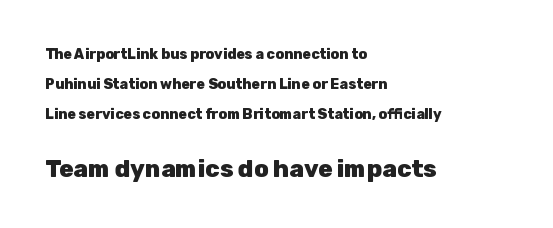
Default kerning and tracking; the words read as compact shapes. Leading is clearly above the norm, producing a sparse column. Students, this is bold: see how much ink each stroke carries. A typesetter would mark this as roman, not italic.
